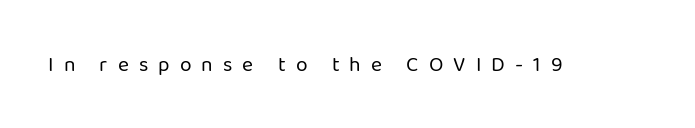
Q: Is the text bold? A: No.
Q: Is the text italic (slanted)? A: No, it is upright.
Q: Is the text underlined? A: No.
Q: Is the spacing between letters normal or unusually wide? A: Unusually wide.
